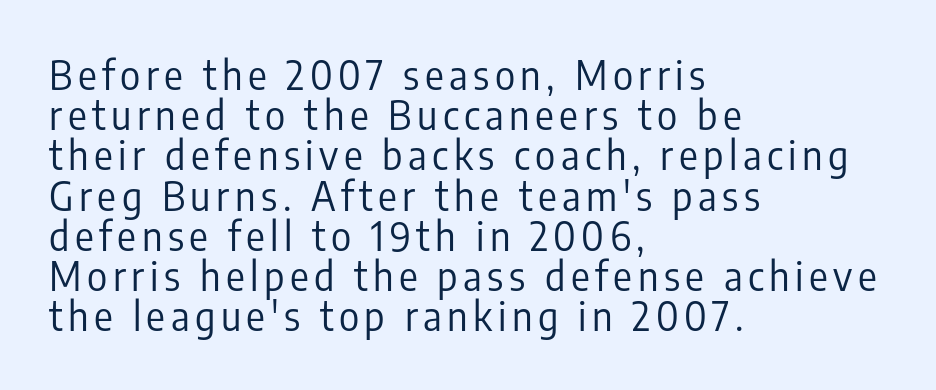
Q: Is the text bold? A: No.
Q: Is the text italic (slanted)? A: No, it is upright.
Q: Is the typeface a serif or a sans-serif typeface? A: Sans-serif.
Q: Is the text underlined? A: No.
Q: How is the paragraph aligned? A: Left-aligned.
Q: Is the spacing between lines tight, normal or loose? A: Tight.
Q: Width (condensed, normal, or wide)? A: Condensed.
Q: Stroke contrast? A: Low.
Q: x-height? A: Medium.
Q: Monospaced? A: No.
